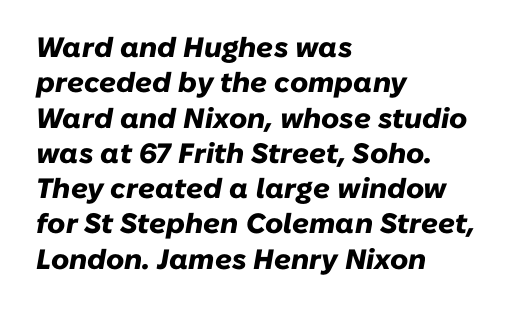
{"italic": "yes", "lean": "right", "slant_degrees": 10, "bold": "yes", "weight": "heavy", "width": "normal", "stroke_contrast": "low", "x_height": "medium", "monospaced": "no", "underline": "no", "align": "left", "line_spacing": "normal", "line_spacing_ratio": 1.26, "letter_spacing": "normal", "letter_spacing_em": 0.0, "glyph_px": 28}
